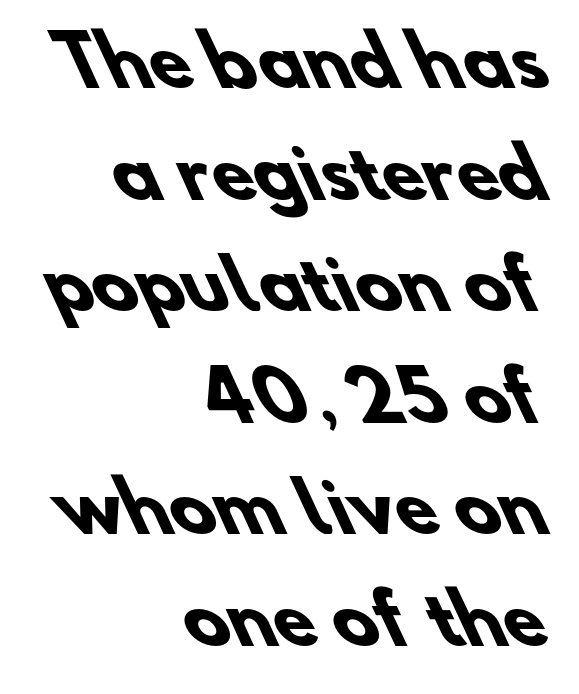
{"serif": "no", "bold": "yes", "weight": "heavy", "width": "normal", "stroke_contrast": "low", "x_height": "small", "monospaced": "no", "underline": "no", "align": "right", "line_spacing": "normal", "line_spacing_ratio": 1.64, "letter_spacing": "normal", "letter_spacing_em": 0.0, "glyph_px": 68}
